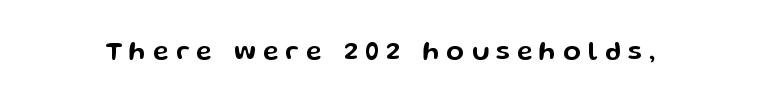
Q: Is the text italic (slanted)? A: No, it is upright.
Q: Is the text underlined? A: No.
Q: Is the spacing between letters normal or unusually wide? A: Unusually wide.
